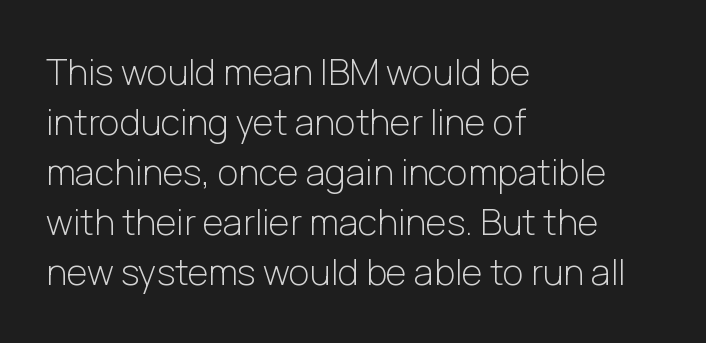
{"serif": "no", "italic": "no", "bold": "no", "weight": "light", "width": "normal", "stroke_contrast": "low", "x_height": "medium", "monospaced": "no", "underline": "no", "align": "left", "line_spacing": "normal", "line_spacing_ratio": 1.39, "letter_spacing": "normal", "letter_spacing_em": 0.0, "glyph_px": 36}
